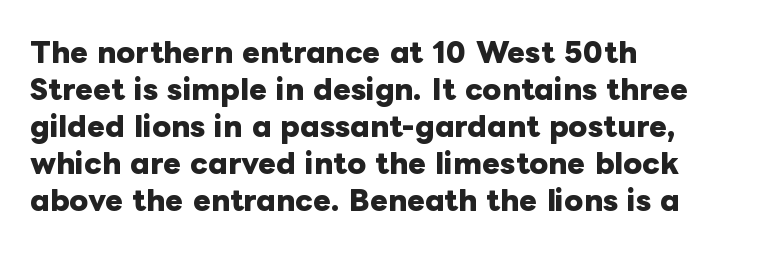
{"italic": "no", "bold": "yes", "underline": "no", "align": "left", "line_spacing": "normal", "line_spacing_ratio": 1.37, "letter_spacing": "normal", "letter_spacing_em": 0.0, "glyph_px": 27}
